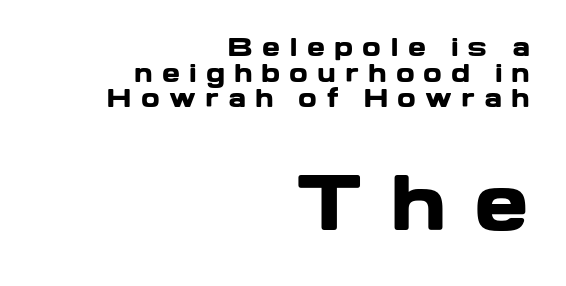
The image shows 73 px heavy, wide sans-serif type, upright; set right-aligned, tight line spacing (1.07x), unusually wide letter spacing (+0.37 em), not underlined; the second (bottom) block is 3.04x larger; low stroke contrast and a medium x-height.
